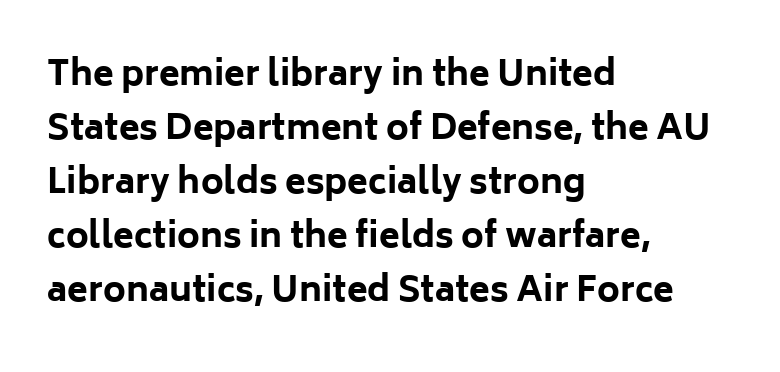
Q: Is the text bold? A: Yes.
Q: Is the text italic (slanted)? A: No, it is upright.
Q: Is the typeface a serif or a sans-serif typeface? A: Sans-serif.
Q: Is the text underlined? A: No.
Q: How is the paragraph aligned? A: Left-aligned.
Q: Is the spacing between letters normal or unusually wide? A: Normal.
Q: Is the spacing between lines tight, normal or loose? A: Normal.
Q: Width (condensed, normal, or wide)? A: Normal.
Q: Stroke contrast? A: Low.
Q: x-height? A: Medium.
Q: Monospaced? A: No.
